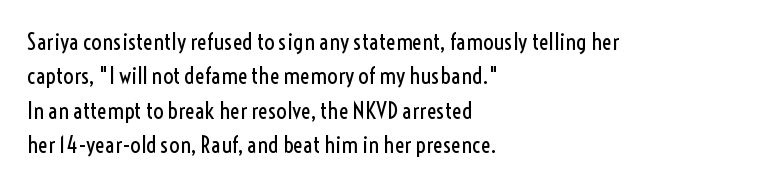
Observe the ordinary spacing: letters are neighbours, not strangers. Only glyphs here, with clear space below each row. Honestly, the row spacing looks completely unremarkable. No letter is thick-stroked: the sample isn't bold.
